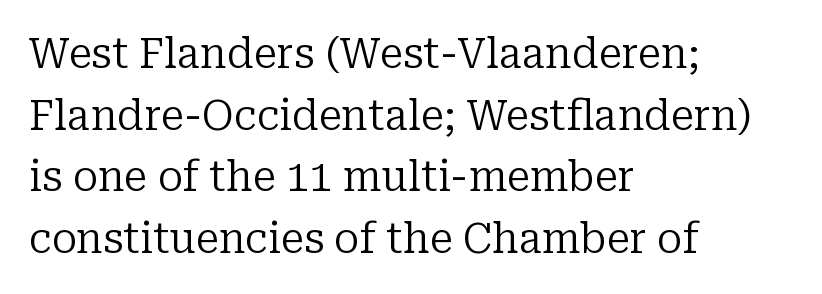
Q: Is the text bold? A: No.
Q: Is the text italic (slanted)? A: No, it is upright.
Q: Is the typeface a serif or a sans-serif typeface? A: Serif.
Q: Is the text underlined? A: No.
Q: How is the paragraph aligned? A: Left-aligned.
Q: Is the spacing between letters normal or unusually wide? A: Normal.
Q: Is the spacing between lines tight, normal or loose? A: Normal.
Q: Width (condensed, normal, or wide)? A: Normal.
Q: Stroke contrast? A: Low.
Q: x-height? A: Medium.
Q: Monospaced? A: No.
